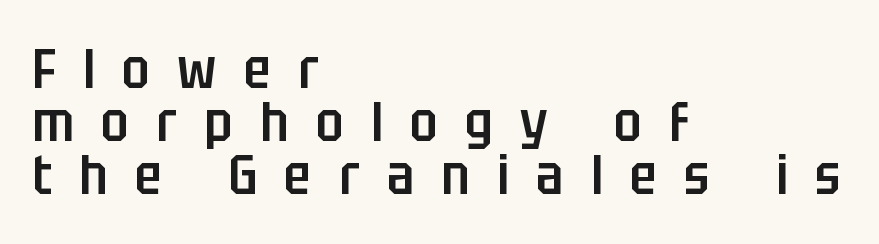
{"serif": "no", "italic": "no", "bold": "semi", "weight": "semibold", "width": "condensed", "stroke_contrast": "low", "x_height": "large", "monospaced": "no", "underline": "no", "align": "left", "line_spacing": "tight", "line_spacing_ratio": 0.95, "letter_spacing": "wide", "letter_spacing_em": 0.49, "glyph_px": 56}
